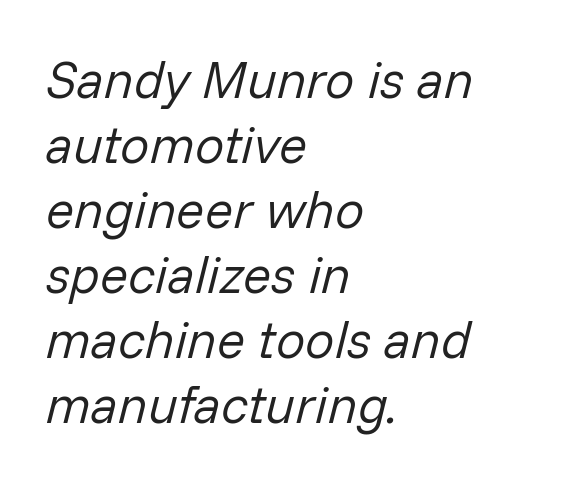
{"italic": "yes", "lean": "right", "slant_degrees": 14, "bold": "no", "weight": "regular", "width": "normal", "stroke_contrast": "low", "x_height": "medium", "monospaced": "no", "underline": "no", "align": "left", "line_spacing": "normal", "line_spacing_ratio": 1.25, "letter_spacing": "normal", "letter_spacing_em": 0.0, "glyph_px": 52}
